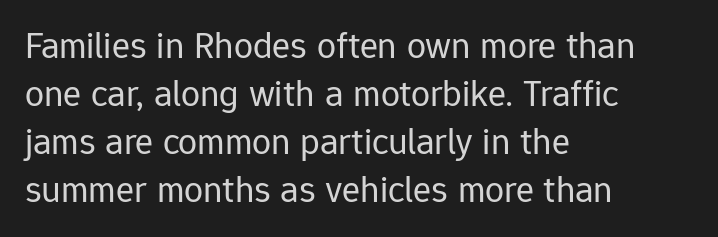
{"serif": "no", "italic": "no", "bold": "no", "weight": "regular", "width": "normal", "stroke_contrast": "low", "x_height": "medium", "monospaced": "no", "underline": "no", "align": "left", "line_spacing": "normal", "line_spacing_ratio": 1.26, "letter_spacing": "normal", "letter_spacing_em": 0.0, "glyph_px": 38}
